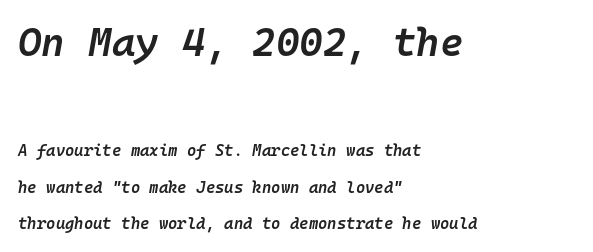
How would I describe the line gaps? Wide and relaxed. The sample has been set in demibold, a notch under bold. The space beneath each line is pristine and unruled. Here the glyphs are tracked normally, forming tight word shapes. Size contrast runs from large at the top to small at the bottom.
